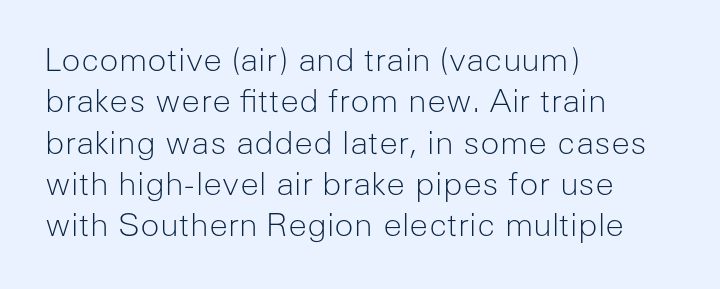
Q: Is the text bold? A: No.
Q: Is the text italic (slanted)? A: No, it is upright.
Q: Is the typeface a serif or a sans-serif typeface? A: Sans-serif.
Q: Is the text underlined? A: No.
Q: How is the paragraph aligned? A: Left-aligned.
Q: Is the spacing between letters normal or unusually wide? A: Normal.
Q: Is the spacing between lines tight, normal or loose? A: Normal.
Q: Width (condensed, normal, or wide)? A: Normal.
Q: Stroke contrast? A: Low.
Q: x-height? A: Medium.
Q: Monospaced? A: No.
